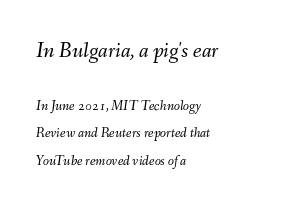
Posture: slanted. The first block has been scaled up relative to the second. Summary of weight: not heavy and not bold. No extra tracking has been applied to these lines. Left-aligned paragraph, ragged on the right.
